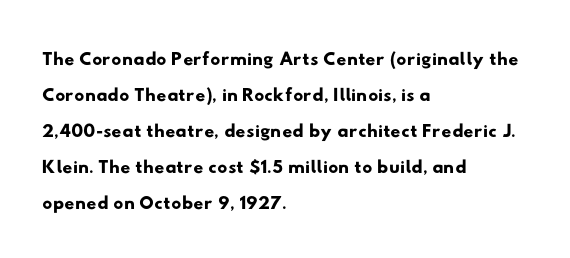
Q: Is the typeface a serif or a sans-serif typeface? A: Sans-serif.
Q: Is the text underlined? A: No.
Q: How is the paragraph aligned? A: Left-aligned.
Q: Is the spacing between letters normal or unusually wide? A: Normal.
Q: Is the spacing between lines tight, normal or loose? A: Normal.
Q: Width (condensed, normal, or wide)? A: Wide.
Q: Stroke contrast? A: Low.
Q: x-height? A: Small.
Q: Monospaced? A: No.
